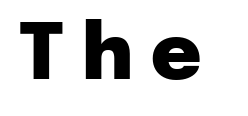
{"serif": "no", "italic": "no", "bold": "yes", "weight": "heavy", "width": "normal", "stroke_contrast": "low", "x_height": "medium", "monospaced": "no", "underline": "no", "letter_spacing": "wide", "letter_spacing_em": 0.23, "glyph_px": 77}
